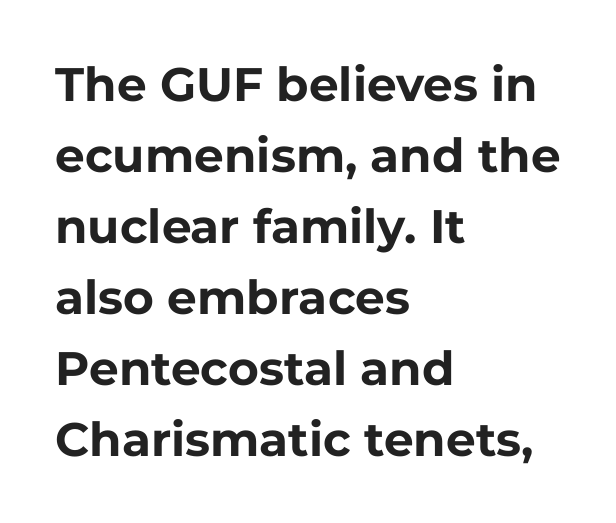
Q: Is the text bold? A: Yes.
Q: Is the text italic (slanted)? A: No, it is upright.
Q: Is the typeface a serif or a sans-serif typeface? A: Sans-serif.
Q: Is the text underlined? A: No.
Q: How is the paragraph aligned? A: Left-aligned.
Q: Is the spacing between letters normal or unusually wide? A: Normal.
Q: Is the spacing between lines tight, normal or loose? A: Normal.
Q: Width (condensed, normal, or wide)? A: Normal.
Q: Stroke contrast? A: Low.
Q: x-height? A: Medium.
Q: Monospaced? A: No.
